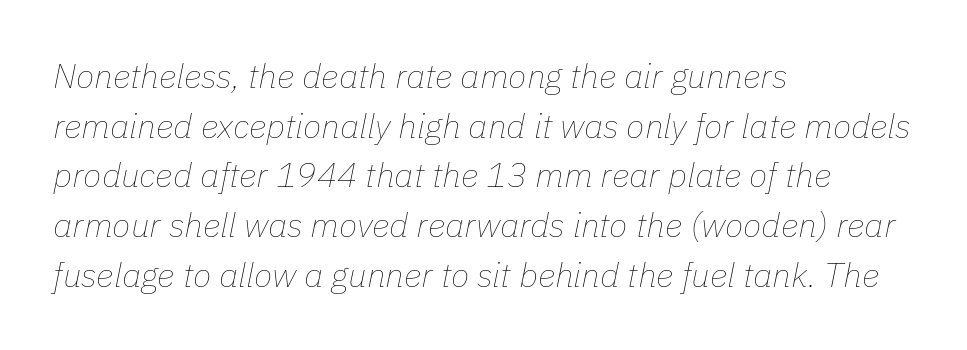
Q: Is the text bold? A: No.
Q: Is the text italic (slanted)? A: Yes, it leans right by about 11 degrees.
Q: Is the text underlined? A: No.
Q: How is the paragraph aligned? A: Left-aligned.
Q: Is the spacing between letters normal or unusually wide? A: Normal.
Q: Is the spacing between lines tight, normal or loose? A: Normal.
Q: Width (condensed, normal, or wide)? A: Normal.
Q: Stroke contrast? A: Low.
Q: x-height? A: Medium.
Q: Monospaced? A: No.
